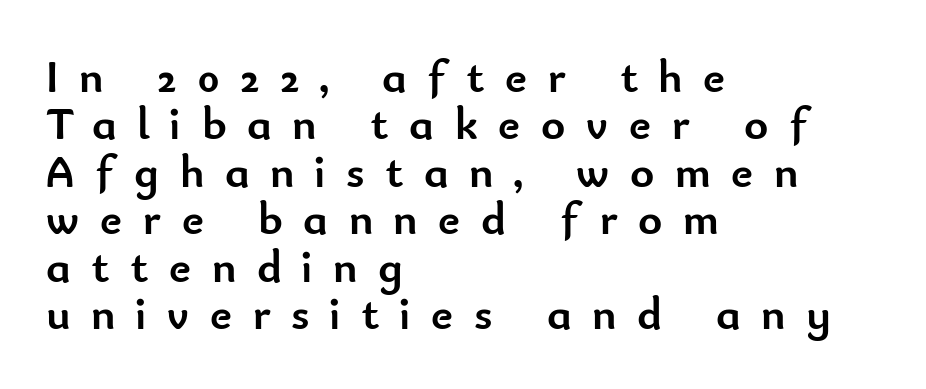
{"serif": "no", "italic": "no", "bold": "yes", "weight": "semibold", "width": "normal", "stroke_contrast": "low", "x_height": "small", "monospaced": "no", "underline": "no", "align": "left", "line_spacing": "tight", "line_spacing_ratio": 1.03, "letter_spacing": "wide", "letter_spacing_em": 0.45, "glyph_px": 46}
